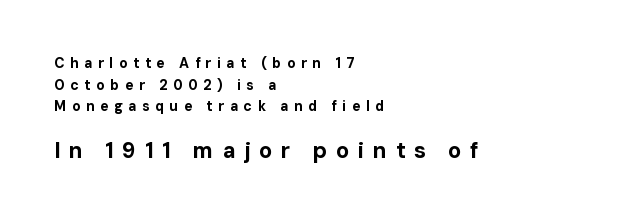
{"italic": "no", "bold": "yes", "underline": "no", "align": "left", "line_spacing": "normal", "line_spacing_ratio": 1.54, "letter_spacing": "wide", "letter_spacing_em": 0.39, "larger_block": "second", "size_ratio": 1.57, "glyph_px": 22}
